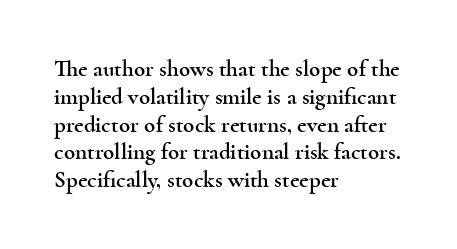
{"italic": "no", "underline": "no", "align": "left", "line_spacing_ratio": 1.21, "letter_spacing": "normal", "letter_spacing_em": 0.0, "glyph_px": 23}
